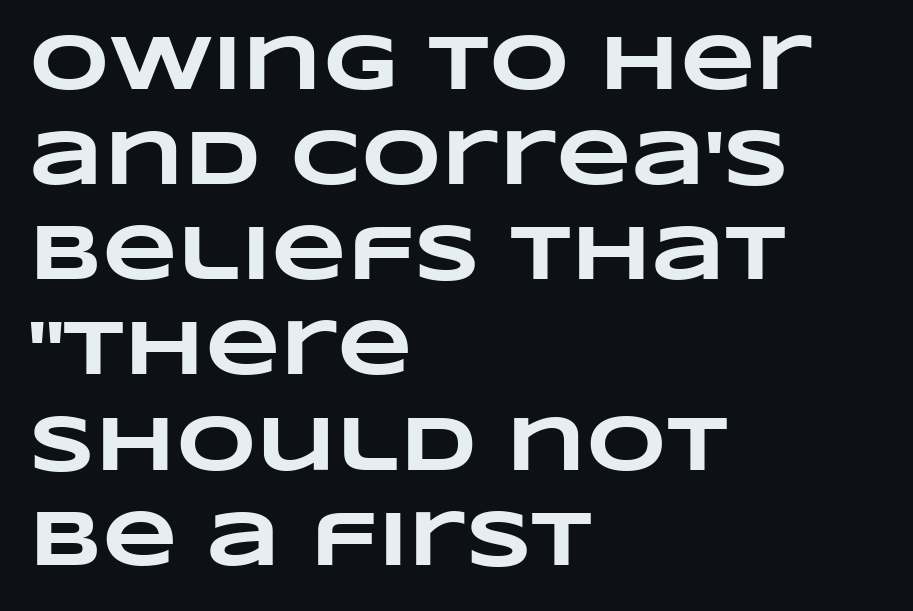
{"bold": "yes", "weight": "heavy", "width": "wide", "stroke_contrast": "low", "x_height": "large", "monospaced": "no", "underline": "no", "align": "left", "line_spacing_ratio": 1.22, "letter_spacing": "normal", "letter_spacing_em": 0.0, "glyph_px": 78}
